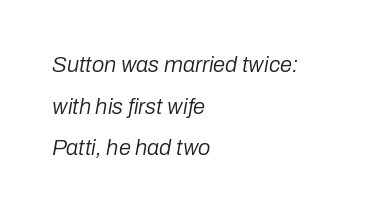
{"italic": "yes", "lean": "right", "slant_degrees": 10, "bold": "no", "underline": "no", "align": "left", "line_spacing_ratio": 1.89, "letter_spacing": "normal", "letter_spacing_em": 0.0, "glyph_px": 22}
